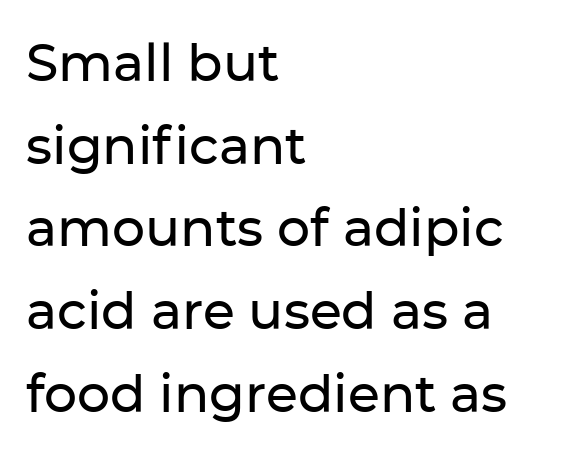
Q: Is the text italic (slanted)? A: No, it is upright.
Q: Is the typeface a serif or a sans-serif typeface? A: Sans-serif.
Q: Is the text underlined? A: No.
Q: How is the paragraph aligned? A: Left-aligned.
Q: Is the spacing between letters normal or unusually wide? A: Normal.
Q: Is the spacing between lines tight, normal or loose? A: Normal.
Q: Width (condensed, normal, or wide)? A: Normal.
Q: Stroke contrast? A: Low.
Q: x-height? A: Medium.
Q: Monospaced? A: No.
